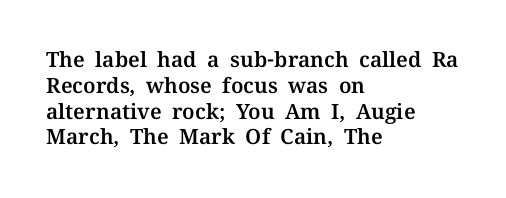
Underline: absent. This rendering uses left alignment, leaving the right contour irregular. A typesetter would mark this as roman, not italic. In terms of letterspacing, this is plain default setting.
